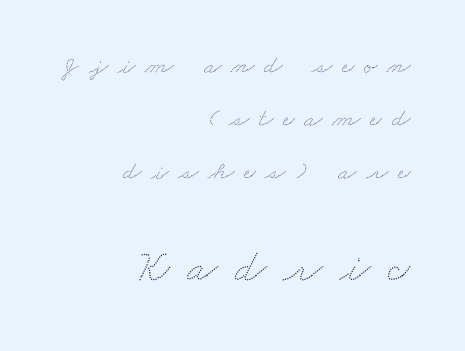
Size contrast runs from small at the top to large at the bottom. Rows of type keep a wide berth in the vertical direction. Compared with typical body copy, the letter spacing here is much looser. Is the block centered? No — it sits flush against the right margin.
